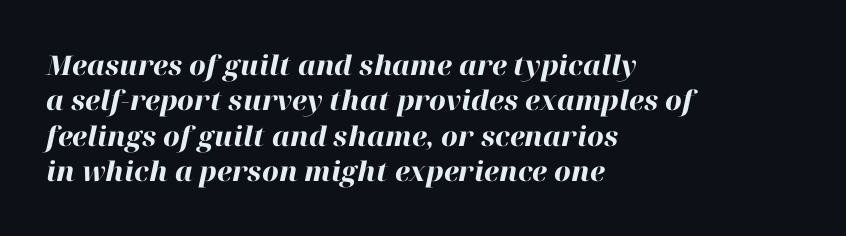
Q: Is the text bold? A: Yes.
Q: Is the text italic (slanted)? A: Yes, it leans right by about 12 degrees.
Q: Is the text underlined? A: No.
Q: How is the paragraph aligned? A: Left-aligned.
Q: Is the spacing between letters normal or unusually wide? A: Normal.
Q: Is the spacing between lines tight, normal or loose? A: Normal.
